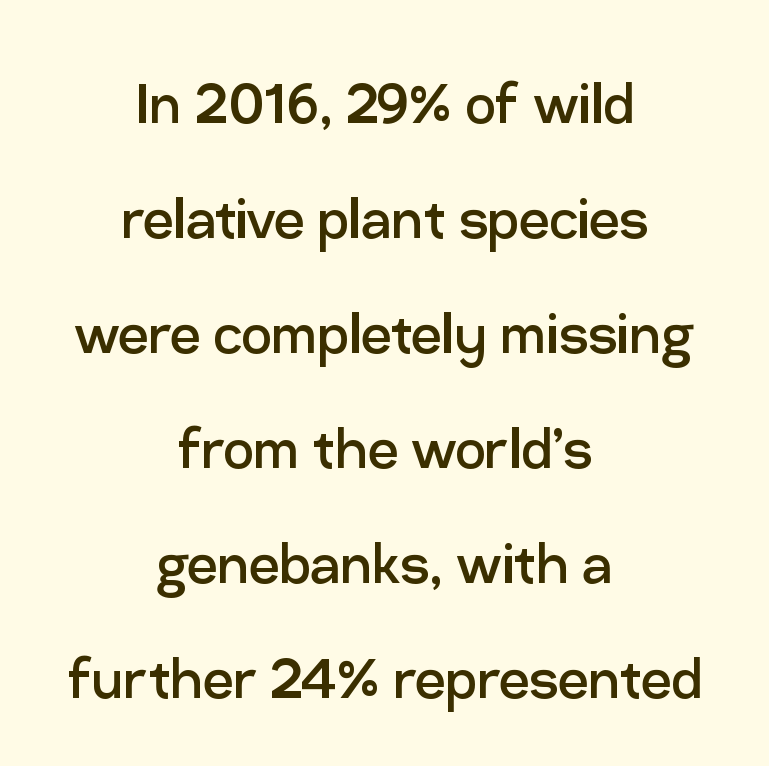
The lettering stays uniformly vertical, giving the passage a roman look. Weight: in the light-to-regular range. The line-height multiplier appears to be the usual default. You can tell from the bare stems that sans-serif type was used. Descender tails drop into unmarked territory. Spacing verdict: proportional, widths tailored to each character.
